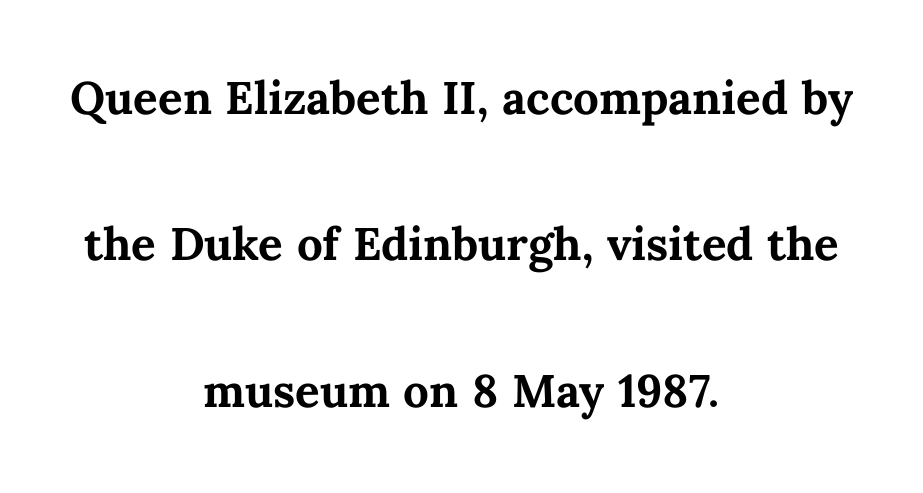
The image shows 61 px semibold type, upright; set centered, loose line spacing (2.4x), normal letter spacing, not underlined; medium stroke contrast and a medium x-height.
